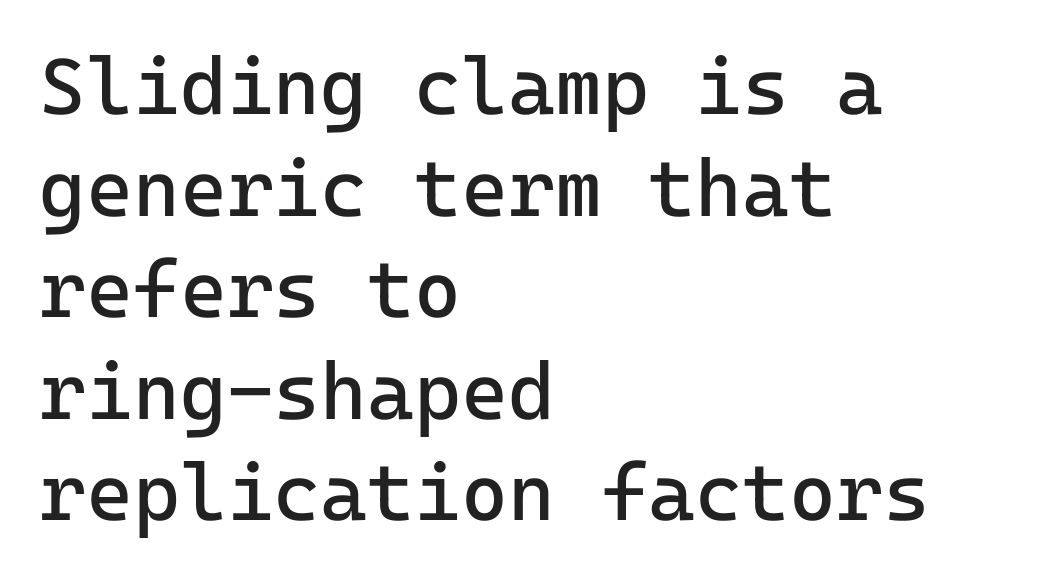
Q: Is the text bold? A: No.
Q: Is the text italic (slanted)? A: No, it is upright.
Q: Is the typeface a serif or a sans-serif typeface? A: Sans-serif.
Q: Is the text underlined? A: No.
Q: How is the paragraph aligned? A: Left-aligned.
Q: Is the spacing between letters normal or unusually wide? A: Normal.
Q: Is the spacing between lines tight, normal or loose? A: Normal.
Q: Width (condensed, normal, or wide)? A: Normal.
Q: Stroke contrast? A: Low.
Q: x-height? A: Medium.
Q: Monospaced? A: Yes.
